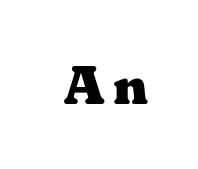
The image shows 55 px heavy, wide serif type, upright; set not underlined; medium stroke contrast and a medium x-height.
